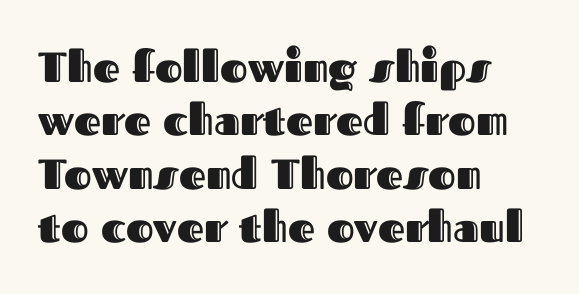
{"italic": "no", "width": "normal", "x_height": "medium", "monospaced": "no", "underline": "no", "align": "left", "line_spacing": "normal", "line_spacing_ratio": 1.27, "letter_spacing": "normal", "letter_spacing_em": 0.0, "glyph_px": 42}
